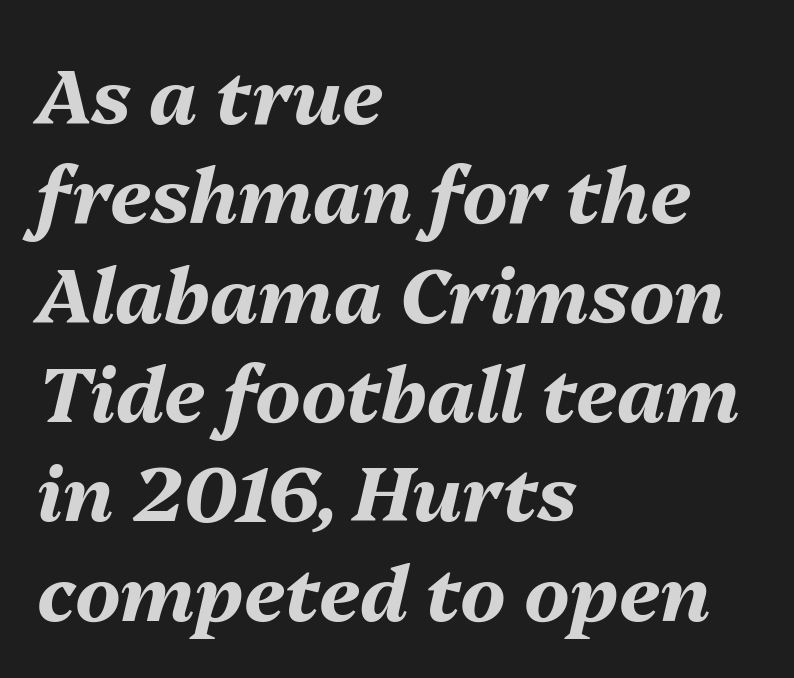
Q: Is the text bold? A: Yes.
Q: Is the text italic (slanted)? A: Yes, it leans right by about 13 degrees.
Q: Is the text underlined? A: No.
Q: How is the paragraph aligned? A: Left-aligned.
Q: Is the spacing between letters normal or unusually wide? A: Normal.
Q: Is the spacing between lines tight, normal or loose? A: Normal.
Q: Width (condensed, normal, or wide)? A: Normal.
Q: Stroke contrast? A: Medium.
Q: x-height? A: Medium.
Q: Monospaced? A: No.
